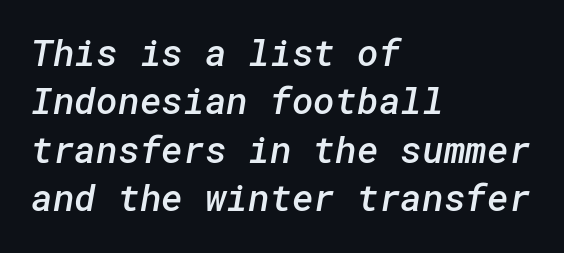
{"serif": "no", "bold": "semi", "weight": "semibold", "width": "normal", "stroke_contrast": "low", "x_height": "medium", "underline": "no", "align": "left", "line_spacing": "normal", "line_spacing_ratio": 1.31, "letter_spacing": "normal", "letter_spacing_em": 0.0, "glyph_px": 37}
